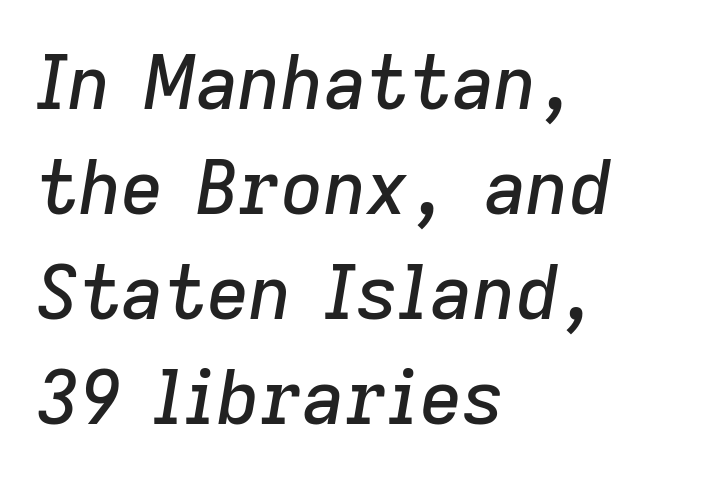
Q: Is the text italic (slanted)? A: Yes, it leans right by about 9 degrees.
Q: Is the text underlined? A: No.
Q: How is the paragraph aligned? A: Left-aligned.
Q: Is the spacing between letters normal or unusually wide? A: Normal.
Q: Is the spacing between lines tight, normal or loose? A: Normal.
Q: Width (condensed, normal, or wide)? A: Normal.
Q: Stroke contrast? A: Low.
Q: x-height? A: Medium.
Q: Monospaced? A: No.
